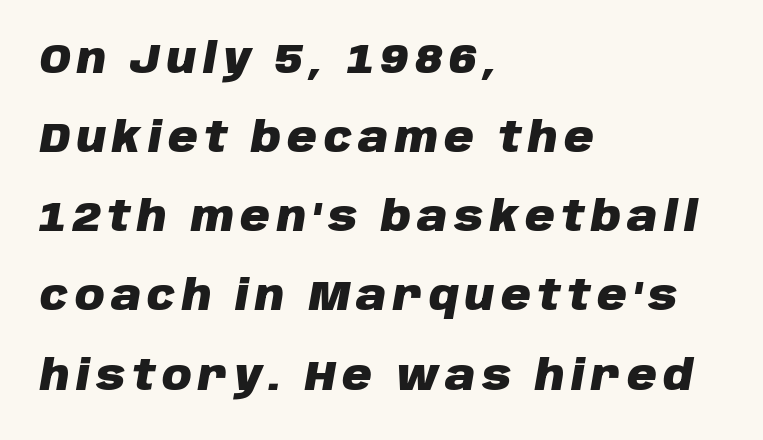
A typesetter would call this proportional, since set widths differ per character. No word sits above an underline. In terms of posture, this sample is oblique. Stroke thickness is high; the sample reads as a true bold.
